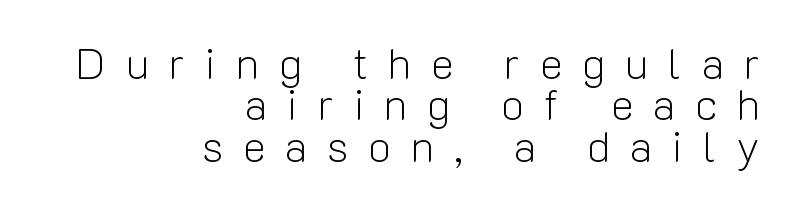
Q: Is the text bold? A: No.
Q: Is the text italic (slanted)? A: No, it is upright.
Q: Is the typeface a serif or a sans-serif typeface? A: Sans-serif.
Q: Is the text underlined? A: No.
Q: How is the paragraph aligned? A: Right-aligned.
Q: Is the spacing between letters normal or unusually wide? A: Unusually wide.
Q: Is the spacing between lines tight, normal or loose? A: Tight.
Q: Width (condensed, normal, or wide)? A: Normal.
Q: Stroke contrast? A: Low.
Q: x-height? A: Medium.
Q: Monospaced? A: No.
